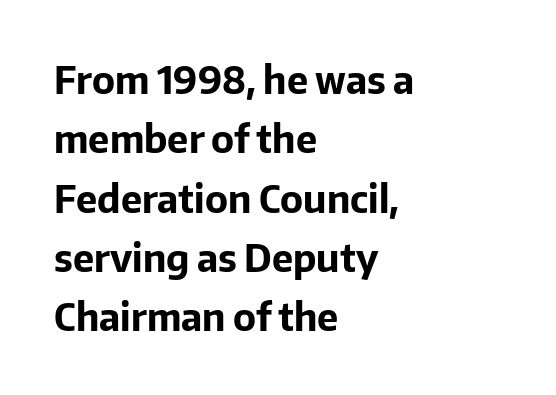
The image shows 38 px bold sans-serif type, upright; set left-aligned, normal line spacing (1.56x), normal letter spacing, not underlined; low stroke contrast and a medium x-height.
